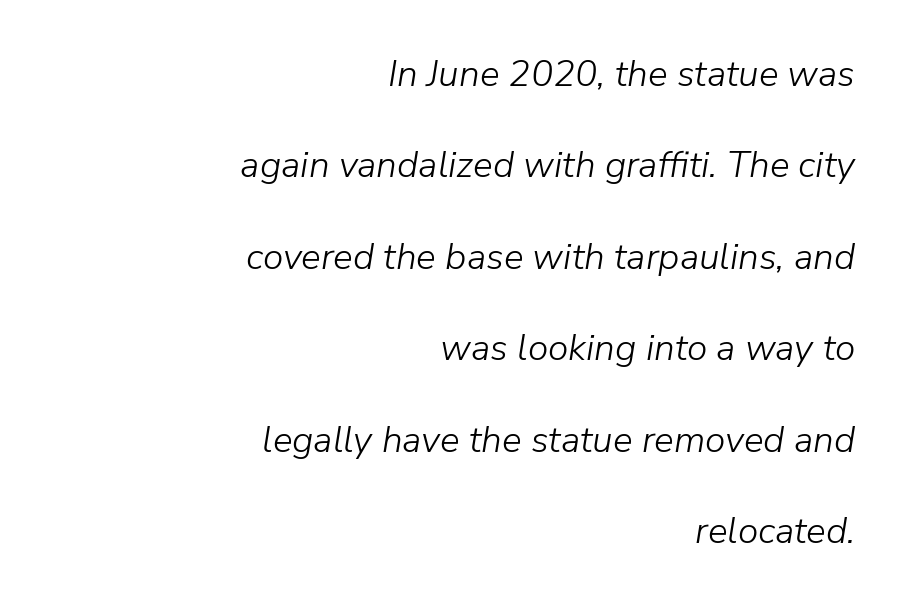
Q: Is the text bold? A: No.
Q: Is the text italic (slanted)? A: Yes, it leans right by about 9 degrees.
Q: Is the text underlined? A: No.
Q: How is the paragraph aligned? A: Right-aligned.
Q: Is the spacing between letters normal or unusually wide? A: Normal.
Q: Is the spacing between lines tight, normal or loose? A: Loose.
Q: Width (condensed, normal, or wide)? A: Normal.
Q: Stroke contrast? A: Low.
Q: x-height? A: Medium.
Q: Monospaced? A: No.
